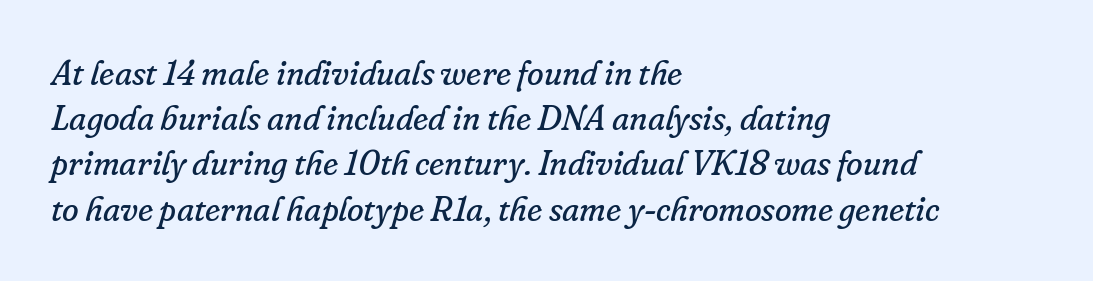
Q: Is the text bold? A: No.
Q: Is the text italic (slanted)? A: Yes, it leans right by about 16 degrees.
Q: Is the typeface a serif or a sans-serif typeface? A: Serif.
Q: Is the text underlined? A: No.
Q: How is the paragraph aligned? A: Left-aligned.
Q: Is the spacing between letters normal or unusually wide? A: Normal.
Q: Is the spacing between lines tight, normal or loose? A: Normal.
Q: Width (condensed, normal, or wide)? A: Normal.
Q: Stroke contrast? A: Low.
Q: x-height? A: Small.
Q: Monospaced? A: No.
